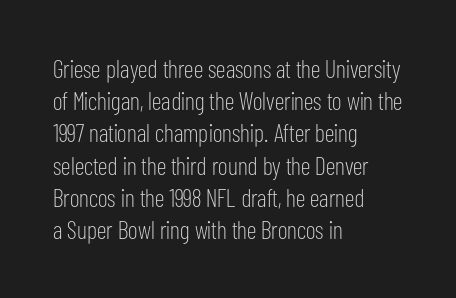
The image shows 25 px text type, upright; set left-aligned, normal line spacing (1.29x), normal letter spacing, not underlined.
